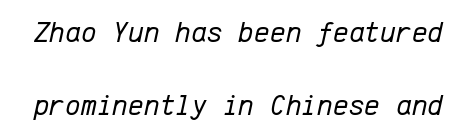
Observe the ordinary spacing: letters are neighbours, not strangers. This sample has the even, mechanical cadence of fixed-width lettering. Caption: face not bold, strokes unweighted. The block of text is sparse from top to bottom, with ample space between rows. Does the lettering tilt? It does — this is italic.
